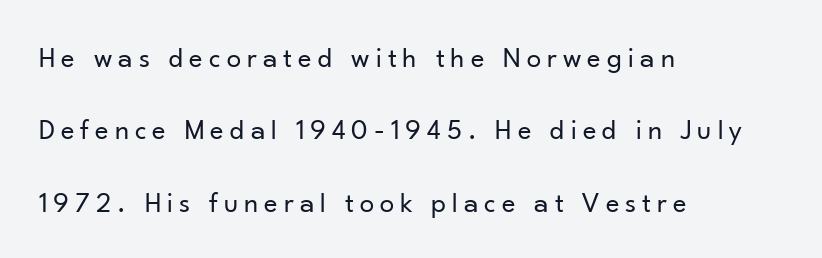
{"serif": "no", "italic": "no", "bold": "no", "weight": "regular", "width": "normal", "stroke_contrast": "low", "x_height": "small", "monospaced": "no", "underline": "no", "align": "left", "line_spacing": "loose", "line_spacing_ratio": 2.5, "letter_spacing": "wide", "letter_spacing_em": 0.21, "glyph_px": 29}
